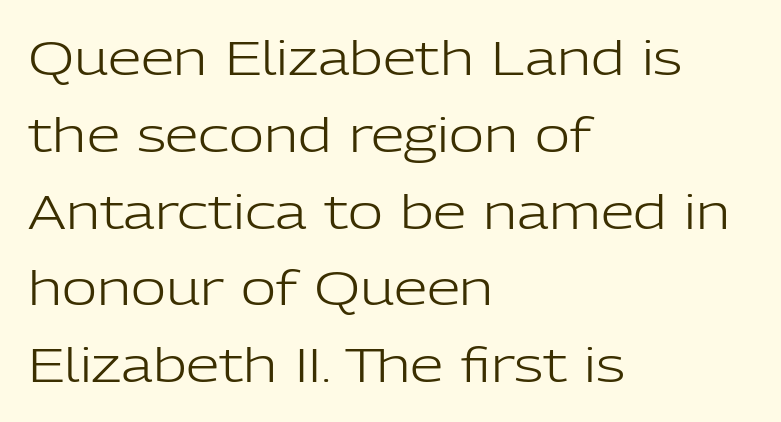
Q: Is the text bold? A: No.
Q: Is the text italic (slanted)? A: No, it is upright.
Q: Is the typeface a serif or a sans-serif typeface? A: Sans-serif.
Q: Is the text underlined? A: No.
Q: How is the paragraph aligned? A: Left-aligned.
Q: Is the spacing between letters normal or unusually wide? A: Normal.
Q: Is the spacing between lines tight, normal or loose? A: Normal.
Q: Width (condensed, normal, or wide)? A: Normal.
Q: Stroke contrast? A: Low.
Q: x-height? A: Medium.
Q: Monospaced? A: No.
